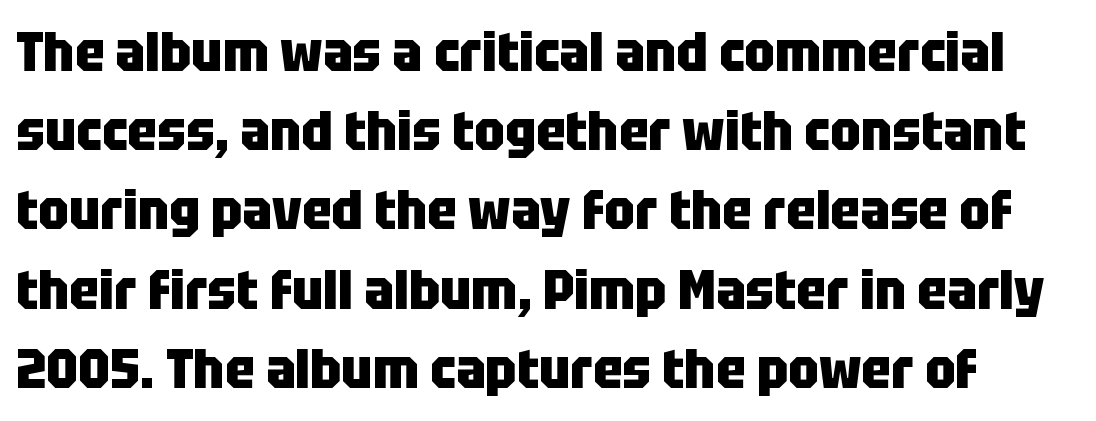
{"serif": "no", "italic": "no", "bold": "yes", "weight": "heavy", "width": "condensed", "stroke_contrast": "low", "x_height": "large", "monospaced": "no", "underline": "no", "line_spacing": "normal", "line_spacing_ratio": 1.44, "letter_spacing": "normal", "letter_spacing_em": 0.0, "glyph_px": 55}
